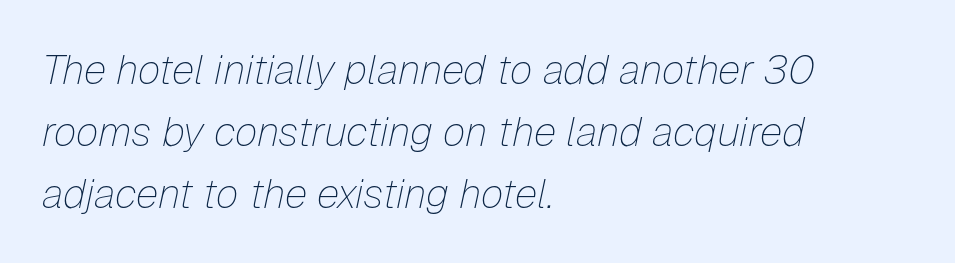
{"italic": "yes", "lean": "right", "slant_degrees": 12, "bold": "no", "weight": "thin", "width": "normal", "stroke_contrast": "low", "x_height": "medium", "monospaced": "no", "underline": "no", "align": "left", "line_spacing": "normal", "line_spacing_ratio": 1.51, "letter_spacing": "normal", "letter_spacing_em": 0.0, "glyph_px": 41}
